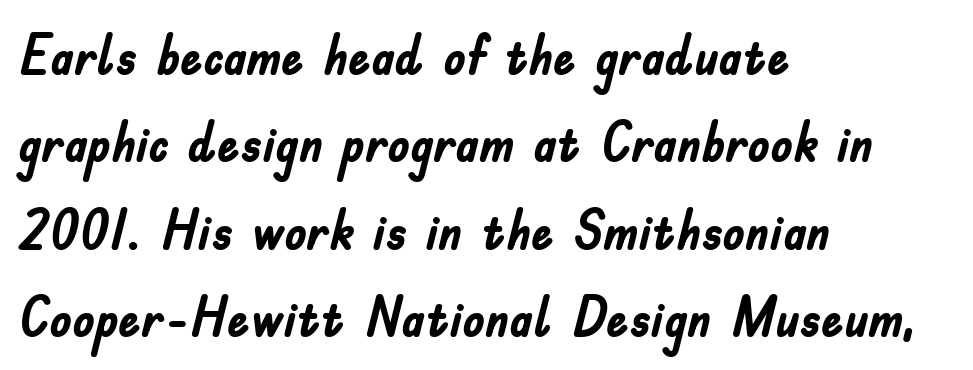
{"serif": "no", "bold": "yes", "weight": "semibold", "width": "condensed", "stroke_contrast": "low", "x_height": "small", "monospaced": "no", "underline": "no", "align": "left", "line_spacing": "normal", "line_spacing_ratio": 1.56, "letter_spacing": "normal", "letter_spacing_em": 0.0, "glyph_px": 56}
